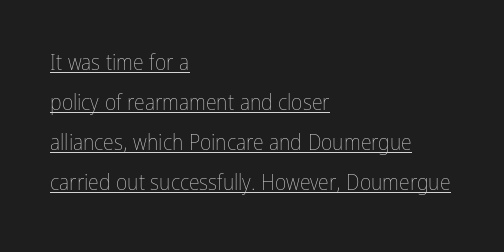
Q: Is the text bold? A: No.
Q: Is the text italic (slanted)? A: No, it is upright.
Q: Is the text underlined? A: Yes.
Q: How is the paragraph aligned? A: Left-aligned.
Q: Is the spacing between letters normal or unusually wide? A: Normal.
